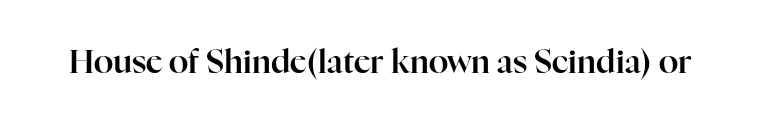
The image shows 32 px serif type, upright; set normal letter spacing, not underlined; high stroke contrast and a medium x-height.
